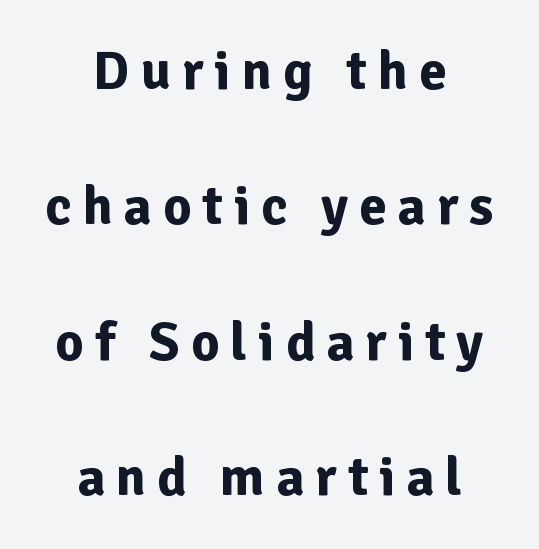
The strip under each line holds only bare page. A typesetter would call this leading open, well beyond the default. Characters follow at a spacing far wider than the type designer built in. No italicization has been applied; the sample stays upright. Grotesque or geometric, the face here clearly has no serifs.
